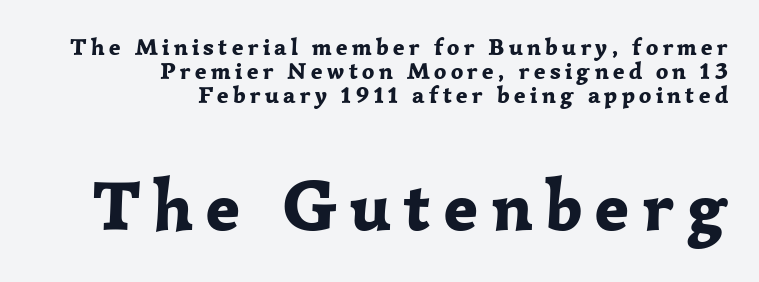
Q: Is the text bold? A: Yes.
Q: Is the text italic (slanted)? A: No, it is upright.
Q: Is the typeface a serif or a sans-serif typeface? A: Serif.
Q: Is the text underlined? A: No.
Q: How is the paragraph aligned? A: Right-aligned.
Q: Is the spacing between lines tight, normal or loose? A: Tight.
Q: Which block of text is set in a larger size, the first (top) or the second (bottom)? A: The second (bottom) one.
Q: Width (condensed, normal, or wide)? A: Normal.
Q: Stroke contrast? A: Low.
Q: x-height? A: Medium.
Q: Monospaced? A: No.
